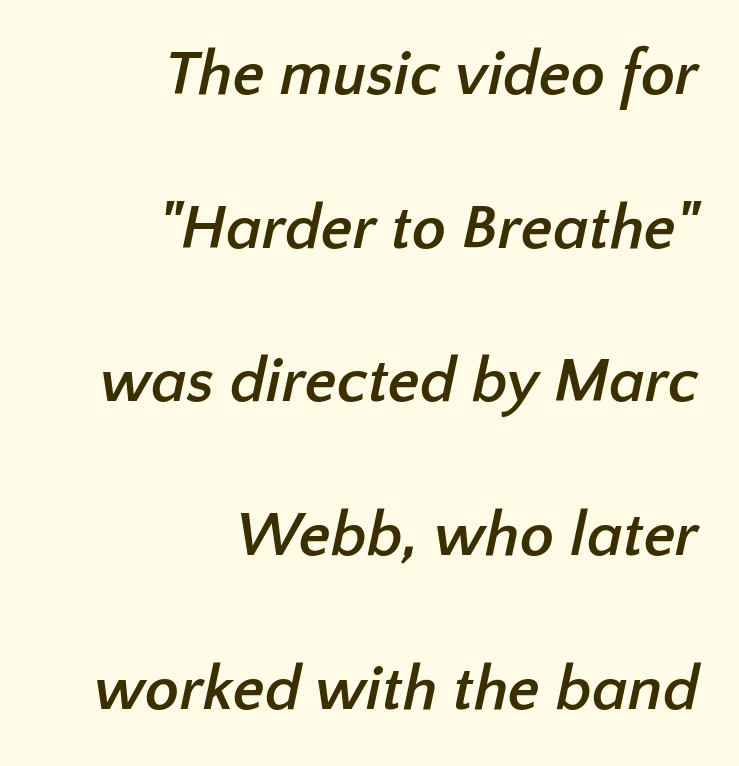
The image shows 63 px semibold sans-serif type; set right-aligned, loose line spacing (2.44x), normal letter spacing, not underlined; low stroke contrast and a medium x-height.
